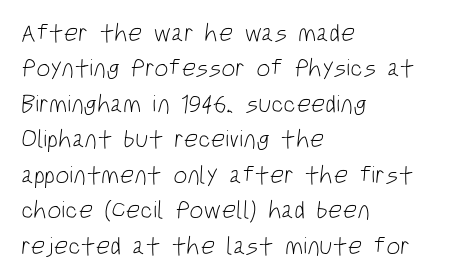
{"bold": "no", "underline": "no", "align": "left", "line_spacing": "normal", "line_spacing_ratio": 1.42, "letter_spacing": "normal", "letter_spacing_em": 0.0, "glyph_px": 25}
